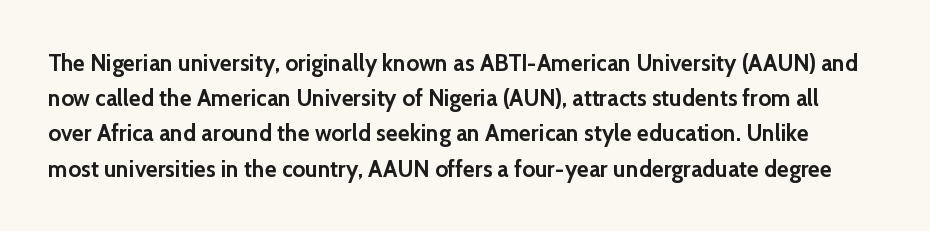
{"italic": "no", "bold": "yes", "underline": "no", "line_spacing": "normal", "line_spacing_ratio": 1.53, "letter_spacing": "normal", "letter_spacing_em": 0.0, "glyph_px": 23}
